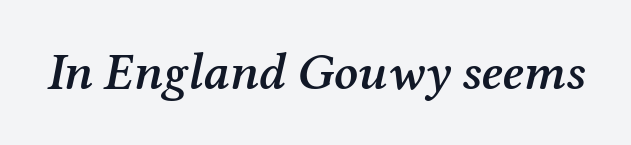
The typesetting leans somewhat heavy: a semibold. The text carries the slant typical of an italic or oblique font. Each letter's strokes conclude with small projecting serifs. The foot of each line stays bare and open.
